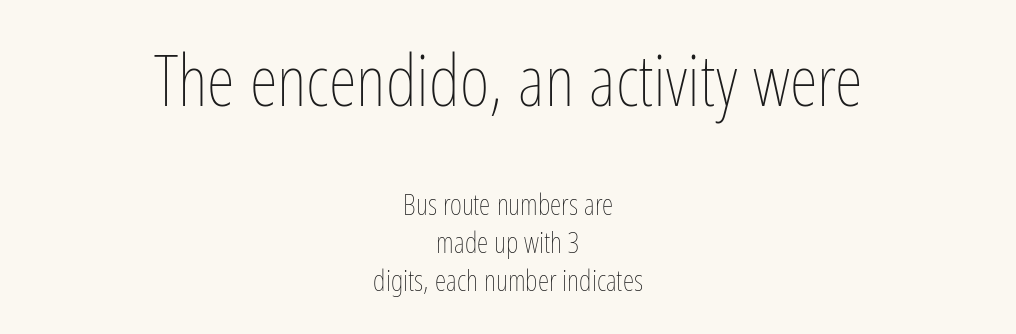
Q: Is the text bold? A: No.
Q: Is the text italic (slanted)? A: No, it is upright.
Q: Is the text underlined? A: No.
Q: How is the paragraph aligned? A: Centered.
Q: Is the spacing between letters normal or unusually wide? A: Normal.
Q: Is the spacing between lines tight, normal or loose? A: Normal.
Q: Which block of text is set in a larger size, the first (top) or the second (bottom)? A: The first (top) one.
Q: Width (condensed, normal, or wide)? A: Condensed.
Q: Stroke contrast? A: Low.
Q: x-height? A: Medium.
Q: Monospaced? A: No.
